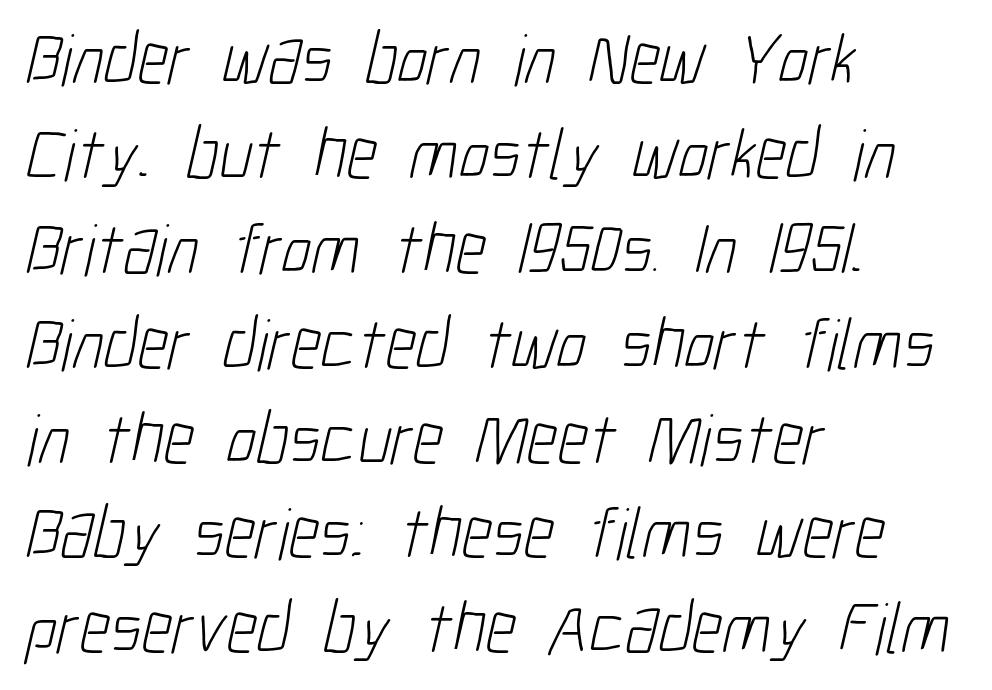
{"serif": "no", "bold": "no", "weight": "light", "width": "condensed", "stroke_contrast": "low", "x_height": "medium", "monospaced": "no", "underline": "no", "align": "left", "line_spacing": "normal", "line_spacing_ratio": 1.3, "letter_spacing": "normal", "letter_spacing_em": 0.0, "glyph_px": 73}
